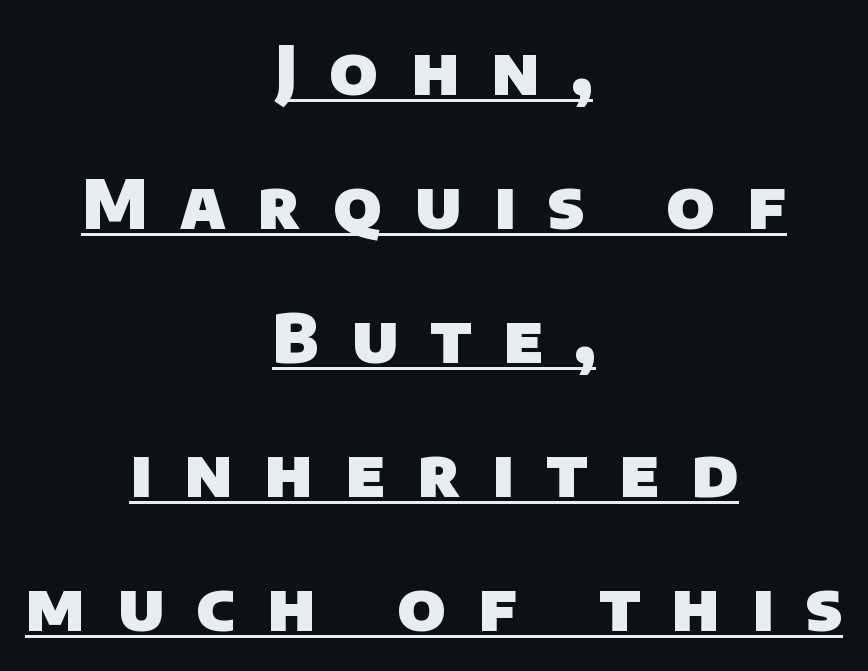
The image shows 67 px heavy sans-serif type; set centered, loose line spacing (2.0x), unusually wide letter spacing (+0.48 em), underlined; low stroke contrast and a large x-height.
